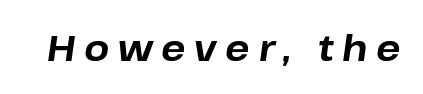
Q: Is the text bold? A: Yes.
Q: Is the text italic (slanted)? A: Yes, it leans right by about 8 degrees.
Q: Is the text underlined? A: No.
Q: Is the spacing between letters normal or unusually wide? A: Unusually wide.
Q: Width (condensed, normal, or wide)? A: Normal.
Q: Stroke contrast? A: Low.
Q: x-height? A: Medium.
Q: Monospaced? A: No.
